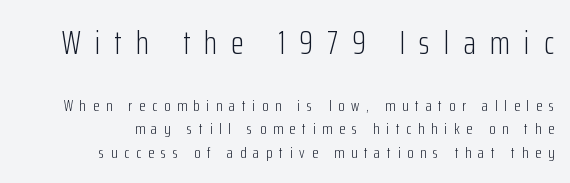
Q: Is the text bold? A: No.
Q: Is the text italic (slanted)? A: No, it is upright.
Q: Is the typeface a serif or a sans-serif typeface? A: Sans-serif.
Q: Is the text underlined? A: No.
Q: How is the paragraph aligned? A: Right-aligned.
Q: Is the spacing between letters normal or unusually wide? A: Unusually wide.
Q: Is the spacing between lines tight, normal or loose? A: Normal.
Q: Which block of text is set in a larger size, the first (top) or the second (bottom)? A: The first (top) one.
Q: Width (condensed, normal, or wide)? A: Condensed.
Q: Stroke contrast? A: Low.
Q: x-height? A: Medium.
Q: Monospaced? A: No.
